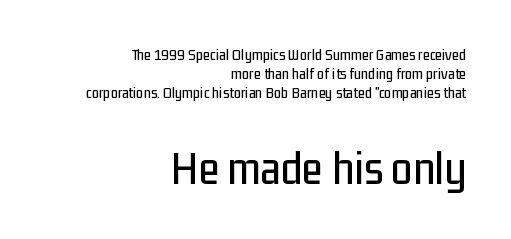
{"serif": "no", "italic": "no", "width": "condensed", "stroke_contrast": "low", "x_height": "medium", "monospaced": "no", "underline": "no", "align": "right", "line_spacing_ratio": 1.19, "letter_spacing": "normal", "letter_spacing_em": 0.0, "larger_block": "second", "size_ratio": 3.0, "glyph_px": 48}
